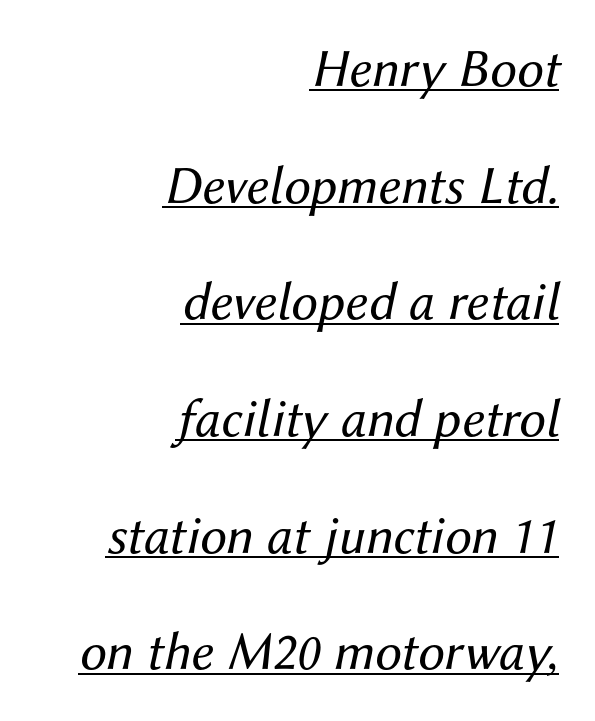
Emphasis-style slanted type is in use. Each letter keeps its own natural width here, so spacing adapts to shape. Does extra space separate the letters? No, they use regular spacing. Summary of weight: not heavy and not bold. The setting favours the right margin, as signatures and pull-quotes sometimes do. The line-height multiplier appears high, well above default.
